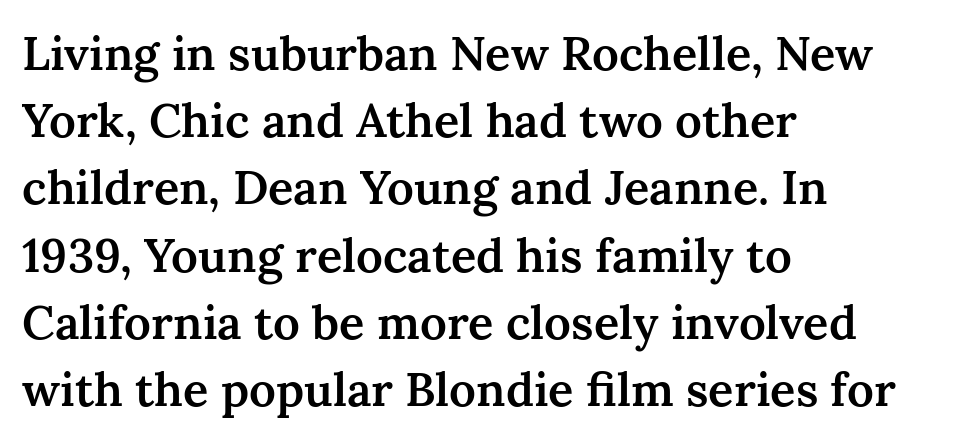
The image shows 47 px semibold serif type, upright; set left-aligned, normal line spacing (1.43x), normal letter spacing, not underlined; medium stroke contrast and a medium x-height.
